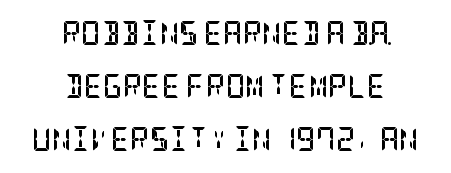
The image shows 24 px bold type, upright; set centered, loose line spacing (2.21x), normal letter spacing, not underlined.
